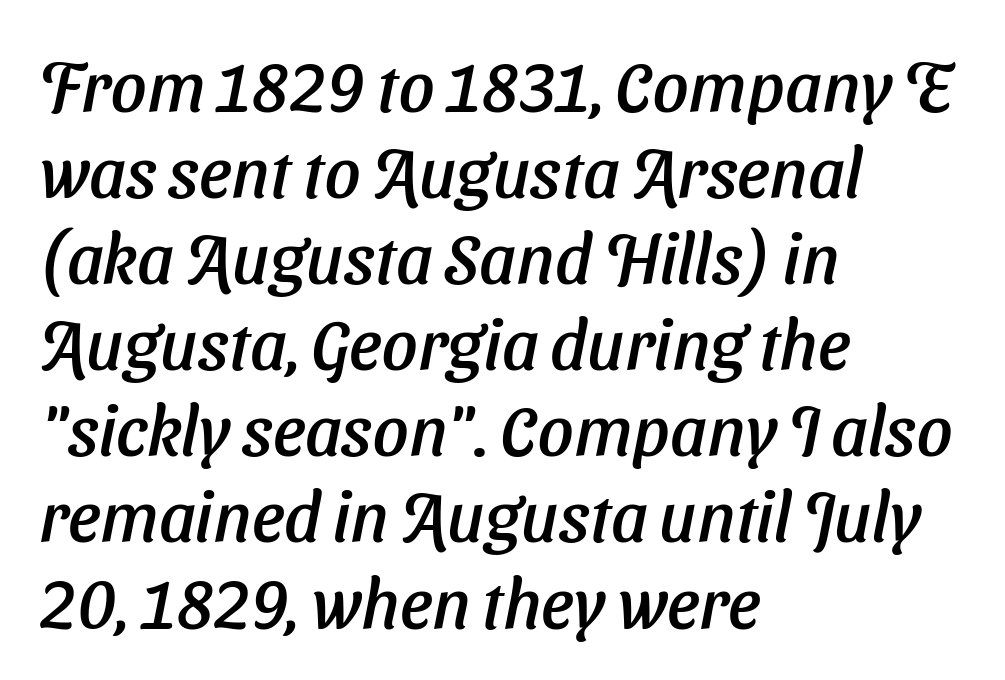
{"width": "normal", "stroke_contrast": "low", "x_height": "medium", "monospaced": "no", "underline": "no", "align": "left", "line_spacing_ratio": 1.23, "letter_spacing": "normal", "letter_spacing_em": 0.0, "glyph_px": 70}
